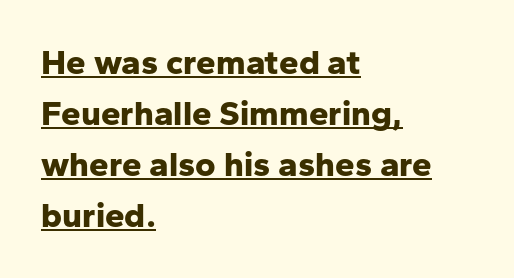
{"serif": "no", "italic": "no", "bold": "yes", "weight": "bold", "width": "normal", "stroke_contrast": "low", "x_height": "medium", "monospaced": "no", "underline": "yes", "align": "left", "line_spacing": "normal", "line_spacing_ratio": 1.46, "letter_spacing": "normal", "letter_spacing_em": 0.0, "glyph_px": 35}
